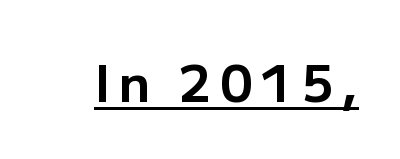
Q: Is the text bold? A: Yes.
Q: Is the text italic (slanted)? A: No, it is upright.
Q: Is the typeface a serif or a sans-serif typeface? A: Sans-serif.
Q: Is the text underlined? A: Yes.
Q: Width (condensed, normal, or wide)? A: Normal.
Q: Stroke contrast? A: Low.
Q: x-height? A: Medium.
Q: Monospaced? A: No.
